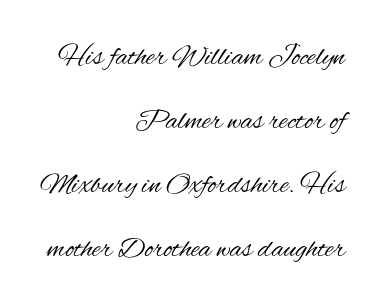
Q: Is the text bold? A: No.
Q: Is the text italic (slanted)? A: Yes.
Q: Is the typeface a serif or a sans-serif typeface? A: Sans-serif.
Q: Is the text underlined? A: No.
Q: How is the paragraph aligned? A: Right-aligned.
Q: Is the spacing between letters normal or unusually wide? A: Normal.
Q: Is the spacing between lines tight, normal or loose? A: Loose.
Q: Width (condensed, normal, or wide)? A: Condensed.
Q: Stroke contrast? A: Medium.
Q: x-height? A: Small.
Q: Monospaced? A: No.
